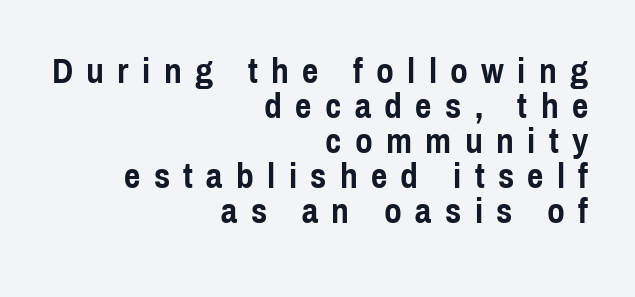
{"serif": "no", "italic": "no", "bold": "yes", "weight": "semibold", "width": "condensed", "x_height": "medium", "monospaced": "no", "underline": "no", "align": "right", "line_spacing": "tight", "line_spacing_ratio": 0.97, "letter_spacing": "wide", "letter_spacing_em": 0.37, "glyph_px": 36}
